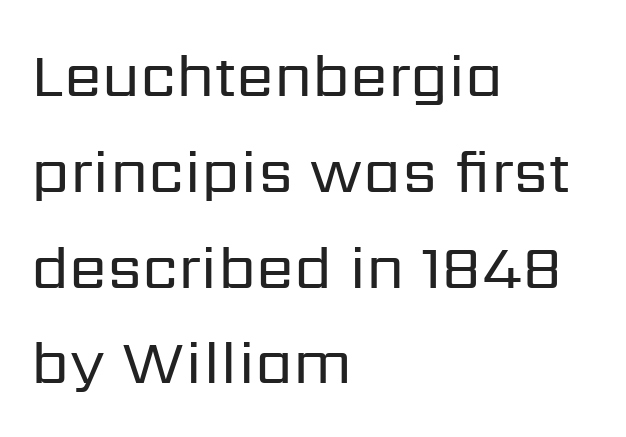
The letters carry no serifs — their stems end cleanly without finishing strokes. This rendering leaves character spacing at its baseline value. This sample is left-justified, so line endings fall wherever the words run out. Note the varied advance widths — an 'i' is clearly narrower than an 'm'. Ascenders rise straight up at ninety degrees.
